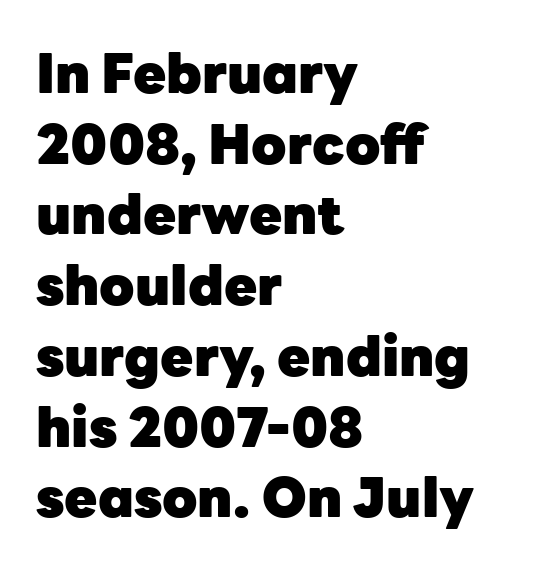
{"serif": "no", "italic": "no", "bold": "yes", "weight": "heavy", "width": "normal", "stroke_contrast": "low", "x_height": "medium", "monospaced": "no", "underline": "no", "align": "left", "line_spacing": "normal", "line_spacing_ratio": 1.31, "letter_spacing": "normal", "letter_spacing_em": 0.0, "glyph_px": 54}
